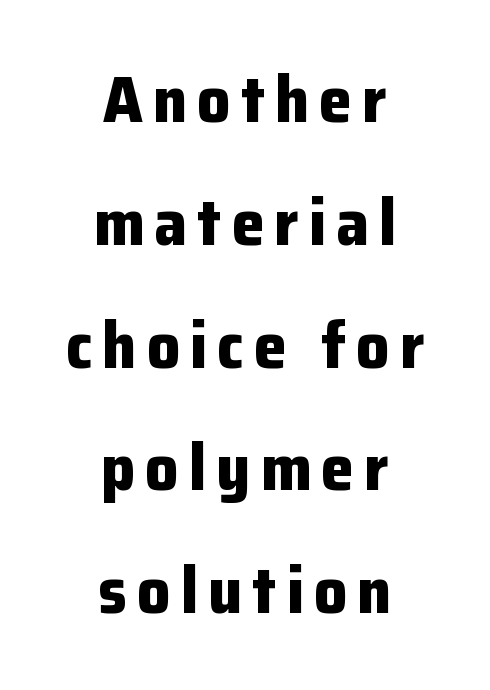
Nope, not italic — everything's standing straight. Words float on clear page, feet unadorned. If you folded the block vertically in half, each line would mirror itself in length. Heavy, bold letterforms. Varying glyph widths throughout — classic text-font behaviour. Each letter's strokes conclude bluntly, with no projecting serifs.
